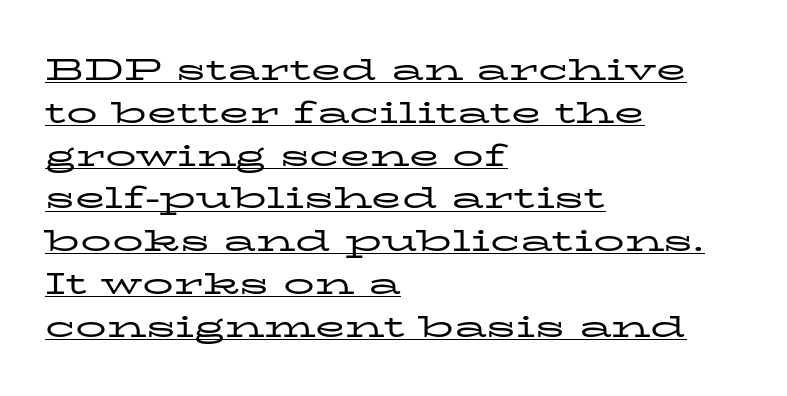
Whoever set this chose a conventional vertical rhythm. Looks like someone drew a line under every word here. It's the straight-up-and-down kind of type. The line texture is even and compact thanks to regular tracking. The setting favours the left margin, as ordinary paragraphs usually do.
